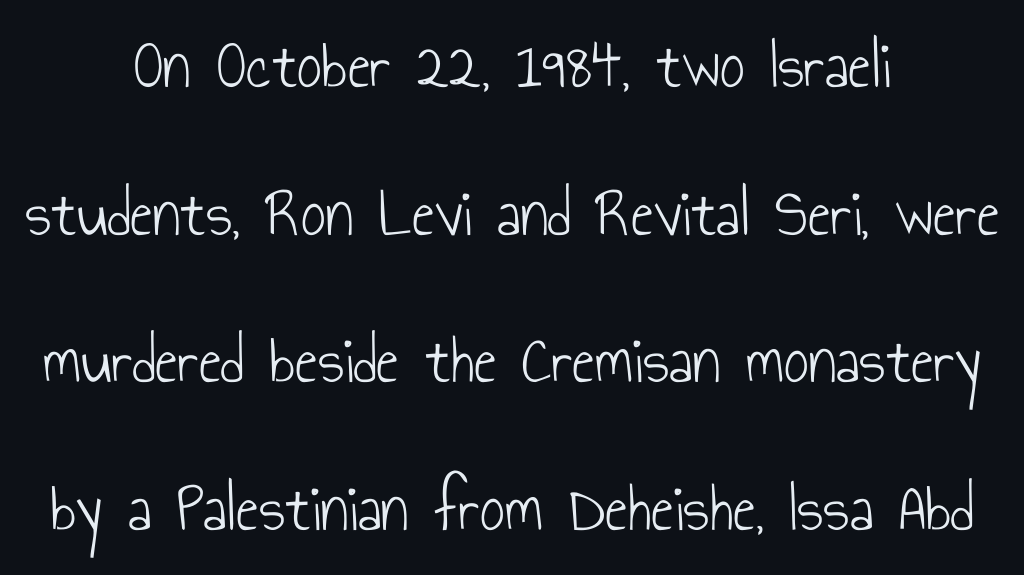
{"serif": "no", "italic": "no", "bold": "no", "weight": "light", "width": "condensed", "stroke_contrast": "low", "x_height": "small", "monospaced": "no", "underline": "no", "align": "center", "line_spacing": "loose", "line_spacing_ratio": 2.14, "letter_spacing": "normal", "letter_spacing_em": 0.0, "glyph_px": 69}
